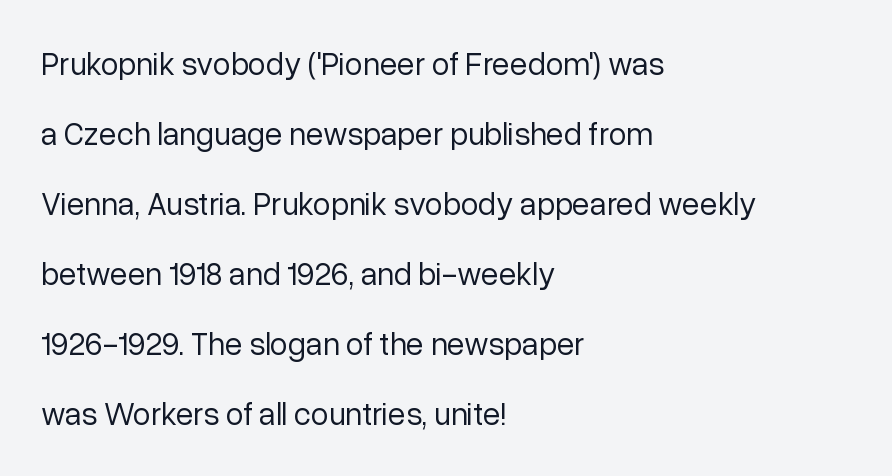
Horizontal bands of white between lines are thick stripes. The lettering holds an erect, upright posture throughout. Casual observation: everything's shoved over to the left. The letters advance in unequal steps, a hallmark of proportional type.
